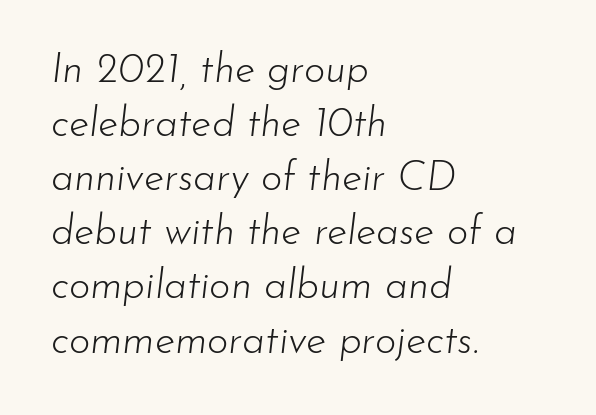
{"italic": "yes", "lean": "right", "slant_degrees": 7, "bold": "no", "weight": "light", "width": "normal", "stroke_contrast": "low", "x_height": "small", "monospaced": "no", "underline": "no", "align": "left", "line_spacing": "normal", "line_spacing_ratio": 1.32, "letter_spacing": "normal", "letter_spacing_em": 0.0, "glyph_px": 41}
